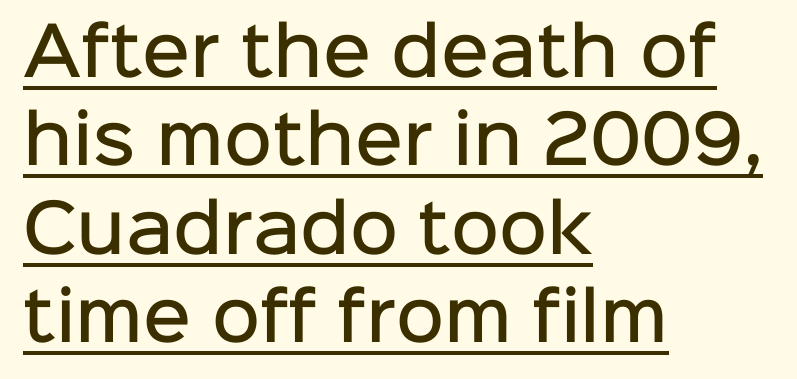
The strokes are fattened partway — semibold, not bold. A continuous stroke trails under the words, as in a hyperlink. The letterforms sit shoulder to shoulder at normal distance. Note the varied advance widths — an 'i' is clearly narrower than an 'm'. You can tell from the bare stems that sans-serif type was used.
